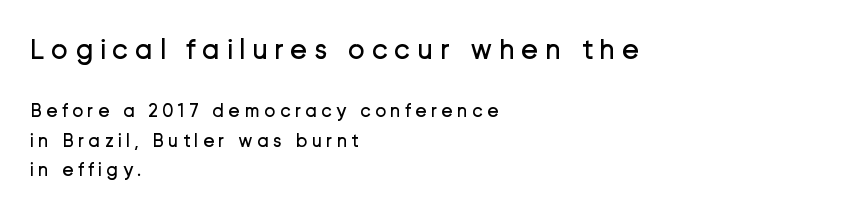
{"serif": "no", "italic": "no", "bold": "no", "weight": "regular", "width": "normal", "stroke_contrast": "low", "x_height": "medium", "monospaced": "no", "underline": "no", "align": "left", "line_spacing": "normal", "line_spacing_ratio": 1.55, "letter_spacing": "wide", "letter_spacing_em": 0.22, "larger_block": "first", "size_ratio": 1.53, "glyph_px": 29}
